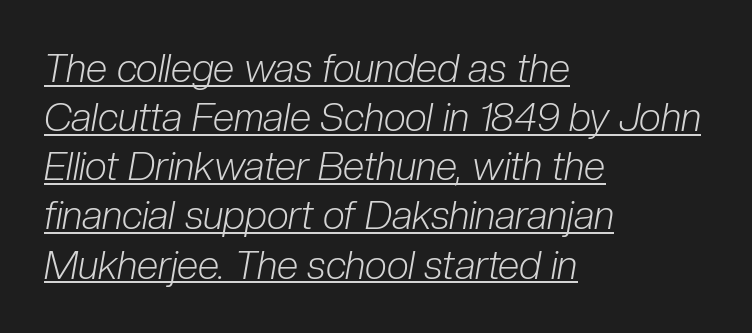
Q: Is the text bold? A: No.
Q: Is the text italic (slanted)? A: Yes, it leans right by about 10 degrees.
Q: Is the text underlined? A: Yes.
Q: How is the paragraph aligned? A: Left-aligned.
Q: Is the spacing between letters normal or unusually wide? A: Normal.
Q: Is the spacing between lines tight, normal or loose? A: Normal.
Q: Width (condensed, normal, or wide)? A: Condensed.
Q: Stroke contrast? A: Low.
Q: x-height? A: Medium.
Q: Monospaced? A: No.
